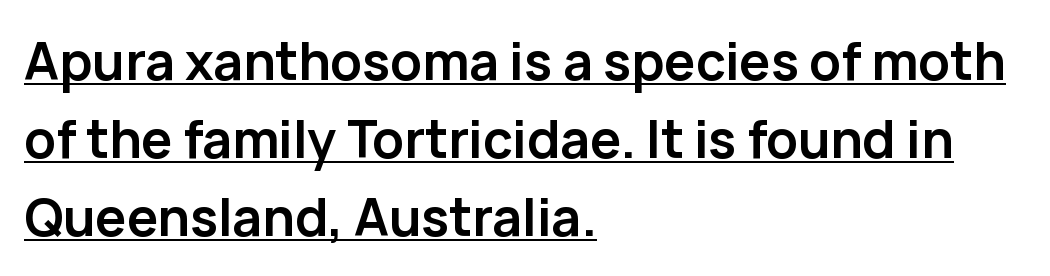
Q: Is the text bold? A: Yes.
Q: Is the text italic (slanted)? A: No, it is upright.
Q: Is the typeface a serif or a sans-serif typeface? A: Sans-serif.
Q: Is the text underlined? A: Yes.
Q: How is the paragraph aligned? A: Left-aligned.
Q: Is the spacing between letters normal or unusually wide? A: Normal.
Q: Is the spacing between lines tight, normal or loose? A: Normal.
Q: Width (condensed, normal, or wide)? A: Normal.
Q: Stroke contrast? A: Low.
Q: x-height? A: Medium.
Q: Monospaced? A: No.
